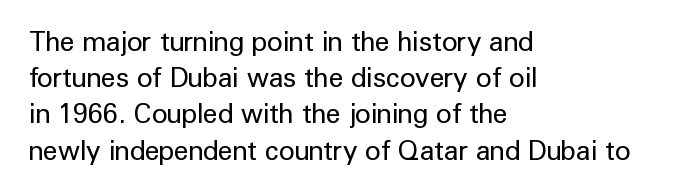
The image shows 27 px text type, upright; set left-aligned, normal line spacing (1.34x), normal letter spacing, not underlined.
